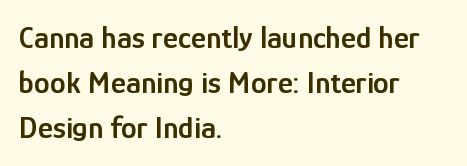
The image shows 32 px semibold, condensed sans-serif type, upright; set left-aligned, normal line spacing (1.41x), normal letter spacing, not underlined; low stroke contrast and a medium x-height.
